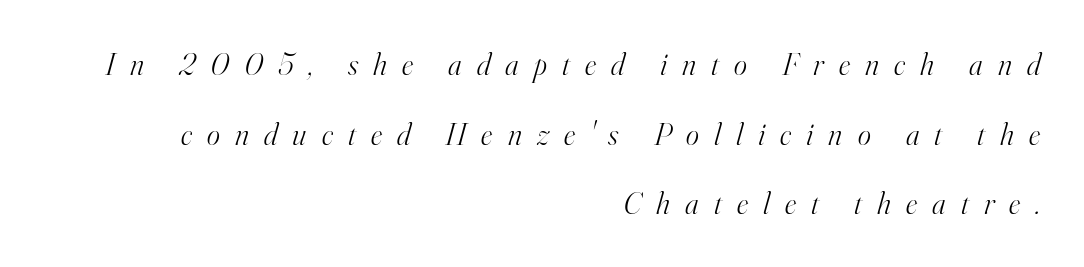
Short note: letters widely spaced. Typeset ragged left — the right edge is the straight one. Descender tails drop into unmarked territory. Summary of weight: not heavy and not bold.
